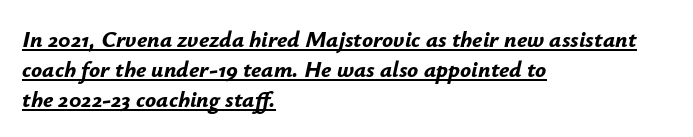
Q: Is the text bold? A: Yes.
Q: Is the text italic (slanted)? A: Yes, it leans right by about 12 degrees.
Q: Is the text underlined? A: Yes.
Q: How is the paragraph aligned? A: Left-aligned.
Q: Is the spacing between letters normal or unusually wide? A: Normal.
Q: Is the spacing between lines tight, normal or loose? A: Normal.
